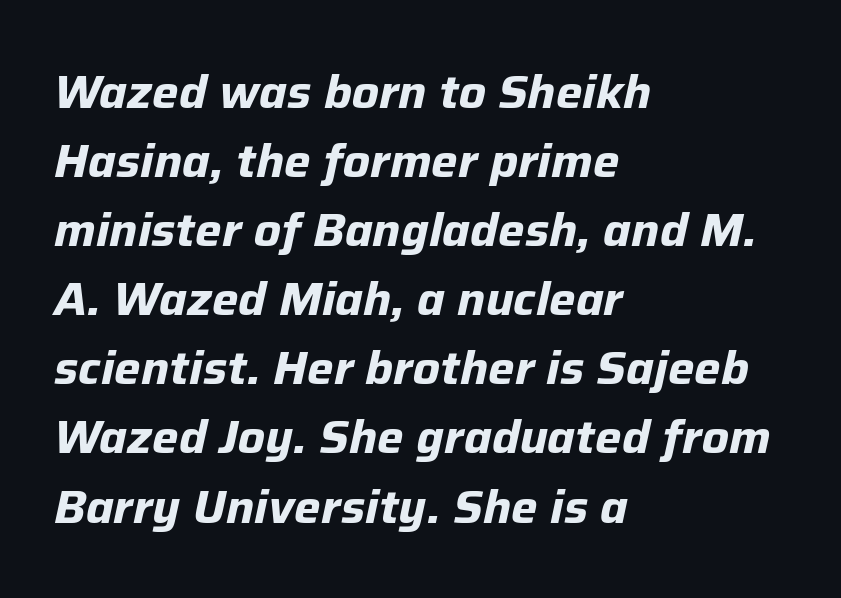
Evenly set lines give the paragraph a standard silhouette. The lines are quadded left. When letters slant like this, we call the style italic. Observe the ordinary spacing: letters are neighbours, not strangers.
